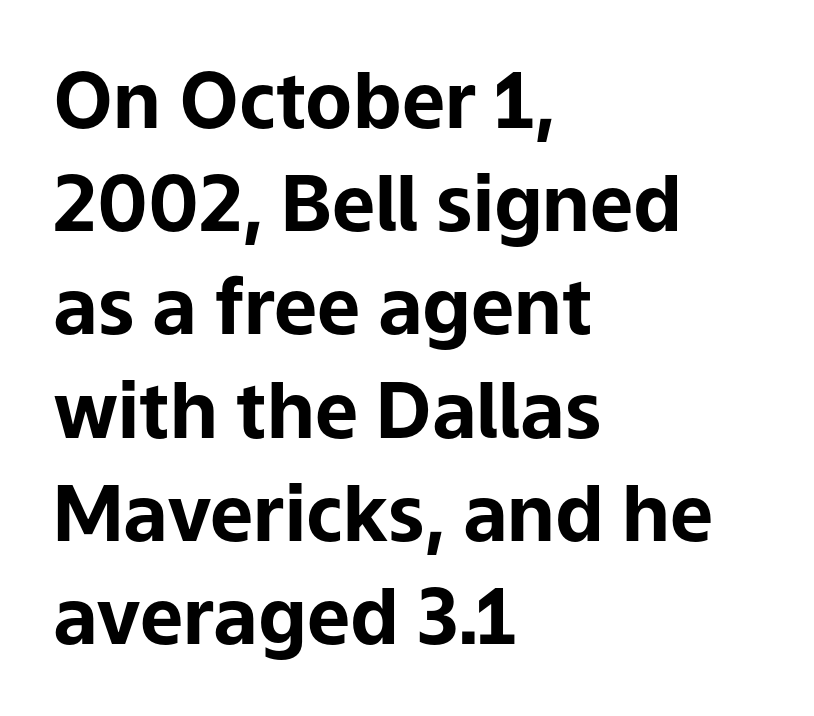
Q: Is the text bold? A: Yes.
Q: Is the text italic (slanted)? A: No, it is upright.
Q: Is the typeface a serif or a sans-serif typeface? A: Sans-serif.
Q: Is the text underlined? A: No.
Q: How is the paragraph aligned? A: Left-aligned.
Q: Is the spacing between letters normal or unusually wide? A: Normal.
Q: Is the spacing between lines tight, normal or loose? A: Normal.
Q: Width (condensed, normal, or wide)? A: Normal.
Q: Stroke contrast? A: Low.
Q: x-height? A: Medium.
Q: Monospaced? A: No.
